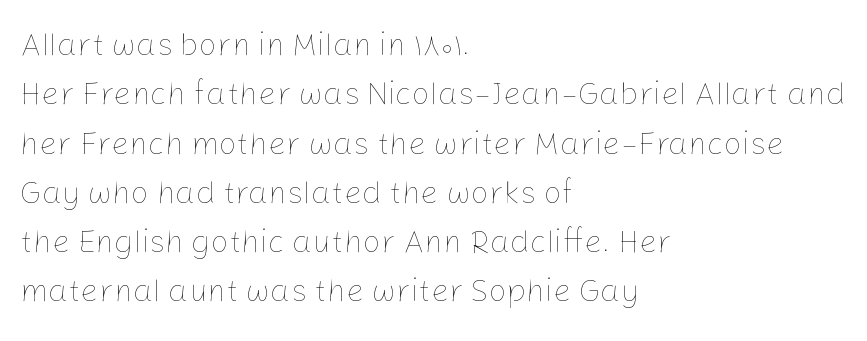
Q: Is the text bold? A: No.
Q: Is the text italic (slanted)? A: No, it is upright.
Q: Is the text underlined? A: No.
Q: How is the paragraph aligned? A: Left-aligned.
Q: Is the spacing between letters normal or unusually wide? A: Normal.
Q: Is the spacing between lines tight, normal or loose? A: Normal.
Q: Width (condensed, normal, or wide)? A: Normal.
Q: Stroke contrast? A: Low.
Q: x-height? A: Medium.
Q: Monospaced? A: No.
